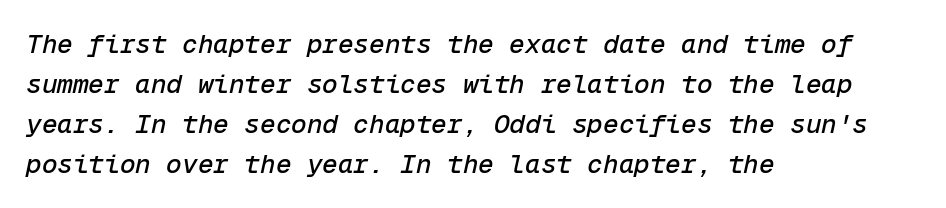
{"italic": "yes", "lean": "right", "slant_degrees": 12, "underline": "no", "align": "left", "line_spacing": "normal", "line_spacing_ratio": 1.54, "letter_spacing": "normal", "letter_spacing_em": 0.0, "glyph_px": 26}
